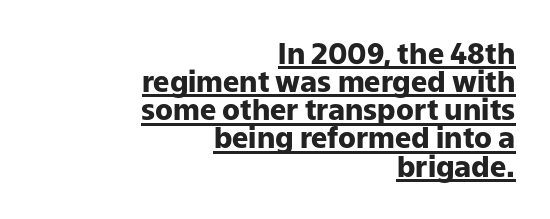
Q: Is the text bold? A: Yes.
Q: Is the text italic (slanted)? A: No, it is upright.
Q: Is the typeface a serif or a sans-serif typeface? A: Sans-serif.
Q: Is the text underlined? A: Yes.
Q: How is the paragraph aligned? A: Right-aligned.
Q: Is the spacing between letters normal or unusually wide? A: Normal.
Q: Is the spacing between lines tight, normal or loose? A: Tight.
Q: Width (condensed, normal, or wide)? A: Normal.
Q: Stroke contrast? A: Low.
Q: x-height? A: Medium.
Q: Monospaced? A: No.
